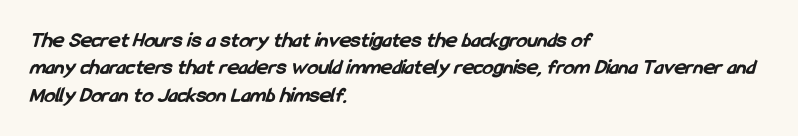
The lines sit at an ordinary, default distance from one another. Has an underline been added? It has not. As a designer I'd log this as weight 700, bold. Reading down the block, your eye returns to a fixed left position each line. Nobody touched the tracking dial on this one.
